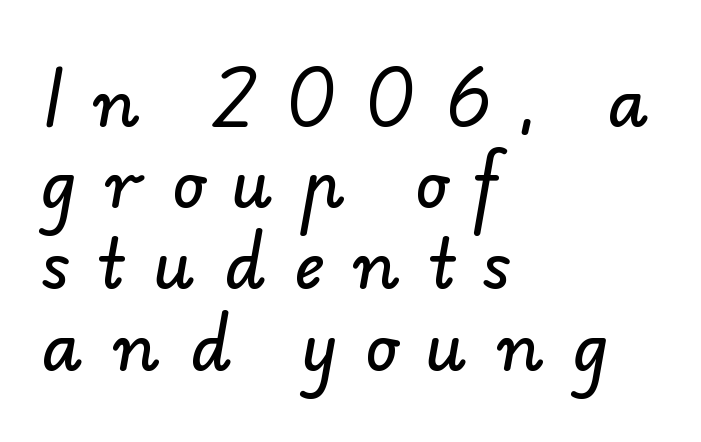
{"serif": "no", "width": "normal", "stroke_contrast": "low", "x_height": "small", "monospaced": "no", "underline": "no", "align": "left", "line_spacing_ratio": 1.23, "letter_spacing": "wide", "letter_spacing_em": 0.44, "glyph_px": 66}
